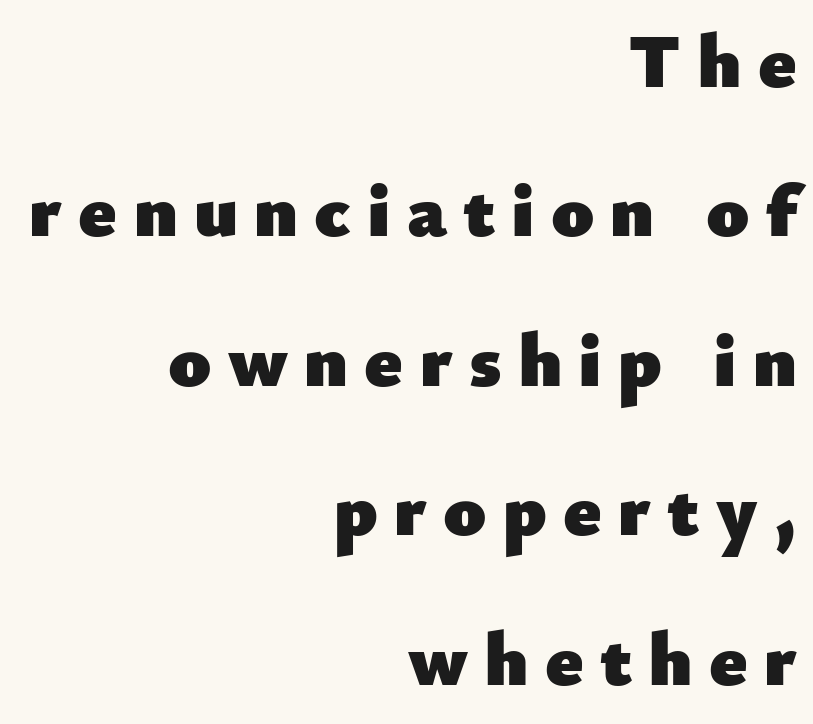
The image shows 77 px heavy sans-serif type, upright; set right-aligned, loose line spacing (1.94x), unusually wide letter spacing (+0.21 em), not underlined; low stroke contrast and a small x-height.
